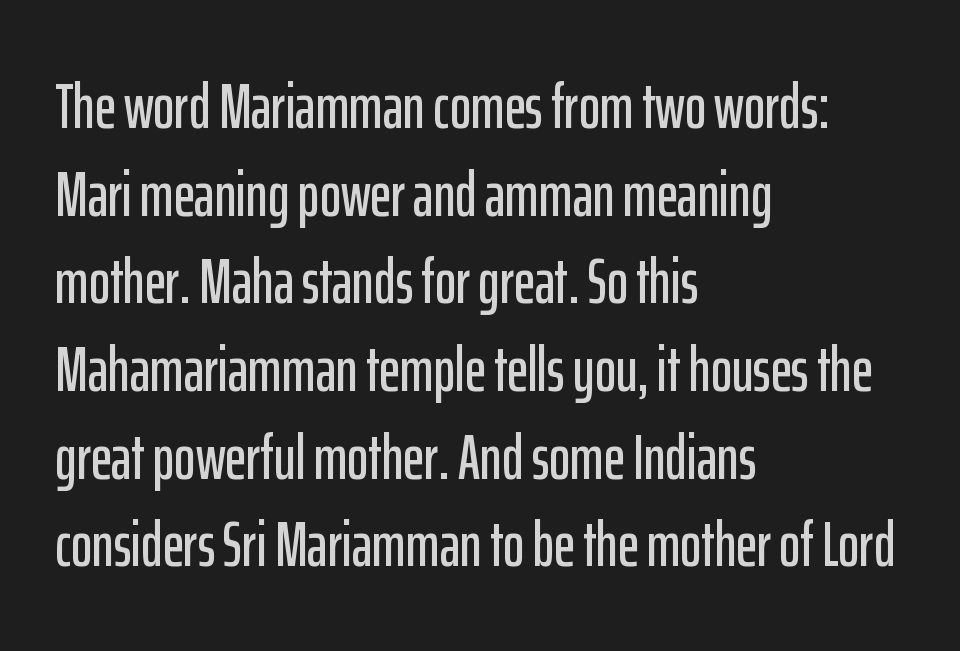
Just letters on the line, the space beneath them empty. Line starts are locked; line ends wander. The rendering keeps characters at their native spacing. Designer's note — italics off, roman on. Unlike a traditional serif, this face leaves its strokes unadorned. Quick note: interline space is typical.
